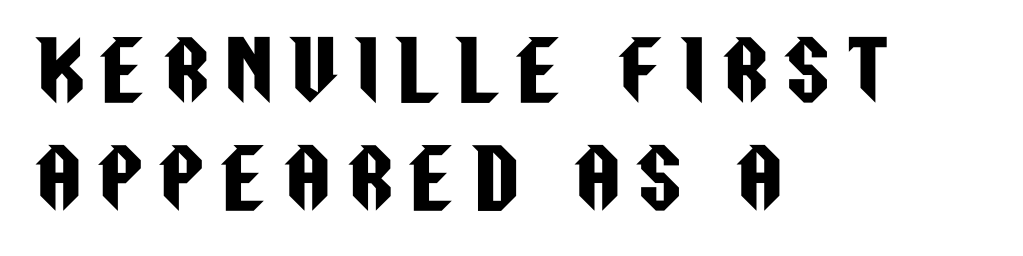
{"serif": "no", "italic": "no", "width": "condensed", "stroke_contrast": "low", "x_height": "large", "monospaced": "no", "underline": "no", "align": "left", "line_spacing": "normal", "line_spacing_ratio": 1.38, "letter_spacing": "wide", "letter_spacing_em": 0.23, "glyph_px": 78}
